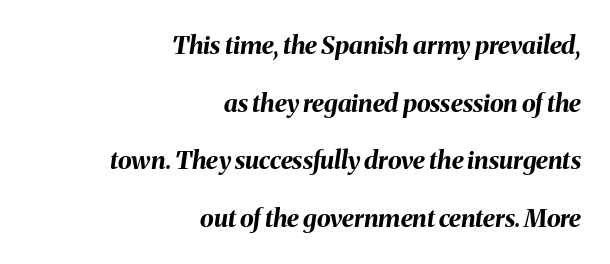
Q: Is the text bold? A: Yes.
Q: Is the text italic (slanted)? A: Yes, it leans right by about 8 degrees.
Q: Is the text underlined? A: No.
Q: How is the paragraph aligned? A: Right-aligned.
Q: Is the spacing between letters normal or unusually wide? A: Normal.
Q: Is the spacing between lines tight, normal or loose? A: Loose.
